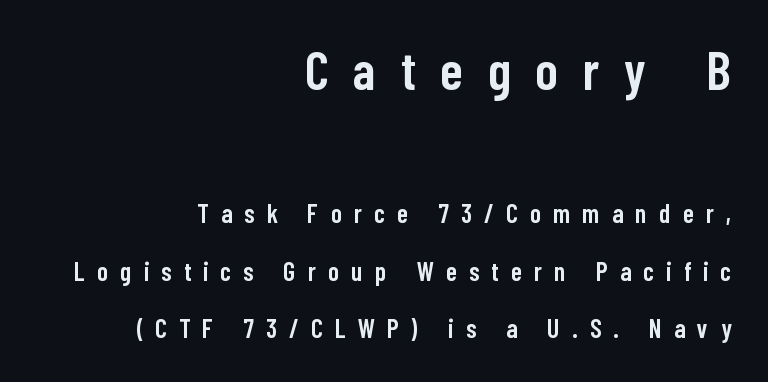
Q: Is the text bold? A: Semi-bold.
Q: Is the text italic (slanted)? A: No, it is upright.
Q: Is the typeface a serif or a sans-serif typeface? A: Sans-serif.
Q: Is the text underlined? A: No.
Q: How is the paragraph aligned? A: Right-aligned.
Q: Is the spacing between letters normal or unusually wide? A: Unusually wide.
Q: Is the spacing between lines tight, normal or loose? A: Loose.
Q: Which block of text is set in a larger size, the first (top) or the second (bottom)? A: The first (top) one.
Q: Width (condensed, normal, or wide)? A: Condensed.
Q: Stroke contrast? A: Low.
Q: x-height? A: Medium.
Q: Monospaced? A: No.
